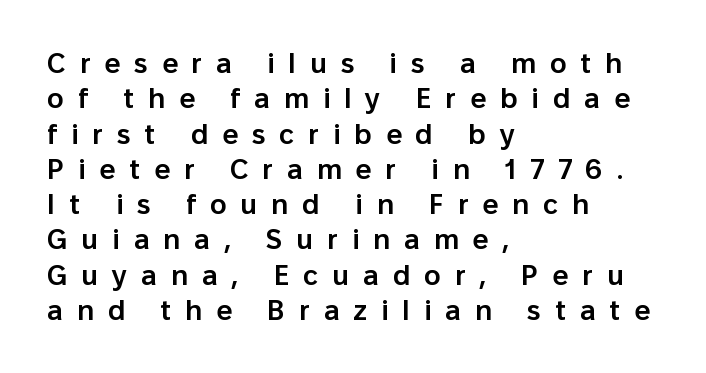
Compared with a centered layout, this one pins lines to the left instead. Do the characters align in a grid? No, the font is proportional. There is plenty of visible air inserted between adjacent glyphs. Letterform terminals end flat and unadorned throughout the passage. Tall strokes in this sample are plumb rather than angled.
